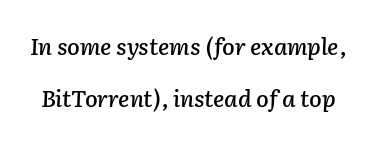
Q: Is the text italic (slanted)? A: Yes, it leans right by about 2 degrees.
Q: Is the text underlined? A: No.
Q: Is the spacing between letters normal or unusually wide? A: Normal.
Q: Is the spacing between lines tight, normal or loose? A: Loose.
